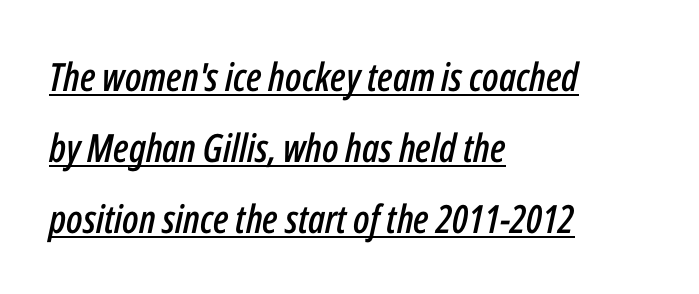
{"italic": "yes", "lean": "right", "slant_degrees": 12, "width": "condensed", "stroke_contrast": "low", "x_height": "medium", "monospaced": "no", "underline": "yes", "align": "left", "line_spacing_ratio": 1.82, "letter_spacing": "normal", "letter_spacing_em": 0.0, "glyph_px": 39}
